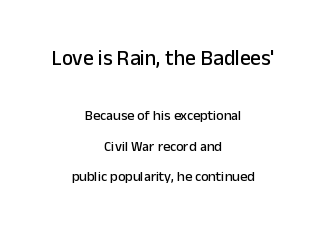
Q: Is the text italic (slanted)? A: No, it is upright.
Q: Is the text underlined? A: No.
Q: How is the paragraph aligned? A: Centered.
Q: Is the spacing between letters normal or unusually wide? A: Normal.
Q: Is the spacing between lines tight, normal or loose? A: Loose.
Q: Which block of text is set in a larger size, the first (top) or the second (bottom)? A: The first (top) one.
